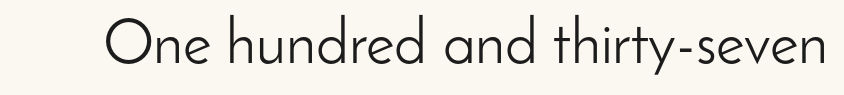
{"serif": "no", "italic": "no", "bold": "no", "weight": "light", "width": "normal", "stroke_contrast": "low", "x_height": "small", "monospaced": "no", "underline": "no", "letter_spacing": "normal", "letter_spacing_em": 0.0, "glyph_px": 62}
